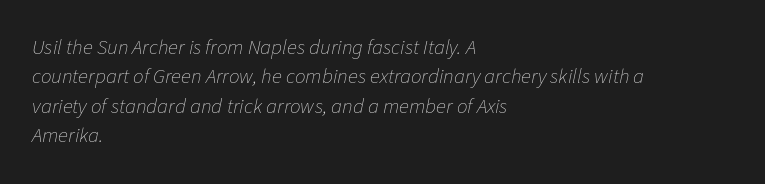
Q: Is the text bold? A: No.
Q: Is the text italic (slanted)? A: Yes, it leans right by about 11 degrees.
Q: Is the text underlined? A: No.
Q: How is the paragraph aligned? A: Left-aligned.
Q: Is the spacing between letters normal or unusually wide? A: Normal.
Q: Is the spacing between lines tight, normal or loose? A: Normal.
